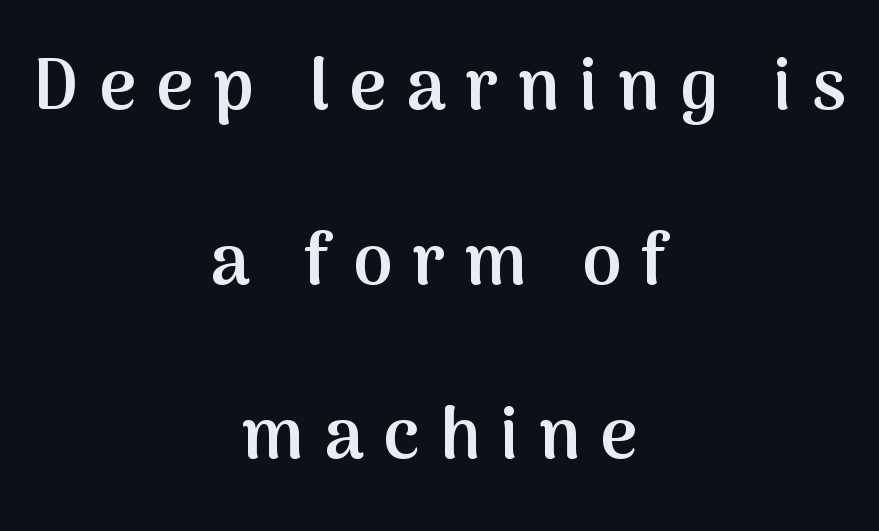
Q: Is the text bold? A: Semi-bold.
Q: Is the text italic (slanted)? A: No, it is upright.
Q: Is the typeface a serif or a sans-serif typeface? A: Sans-serif.
Q: Is the text underlined? A: No.
Q: How is the paragraph aligned? A: Centered.
Q: Is the spacing between letters normal or unusually wide? A: Unusually wide.
Q: Is the spacing between lines tight, normal or loose? A: Loose.
Q: Width (condensed, normal, or wide)? A: Normal.
Q: Stroke contrast? A: Medium.
Q: x-height? A: Medium.
Q: Monospaced? A: No.
